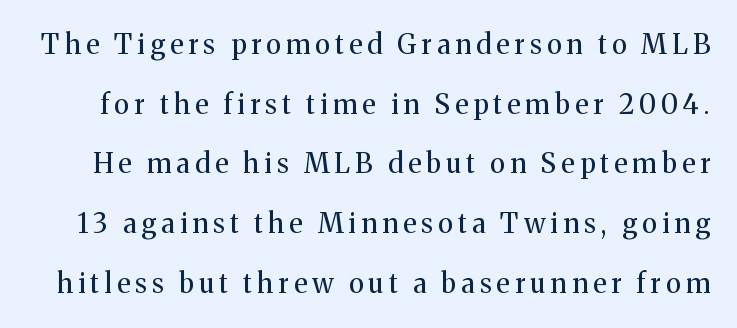
Airy leading. Quick note: underline off. The specimen reads as upright at a glance. Stem width sits at or under what a default text font uses.
